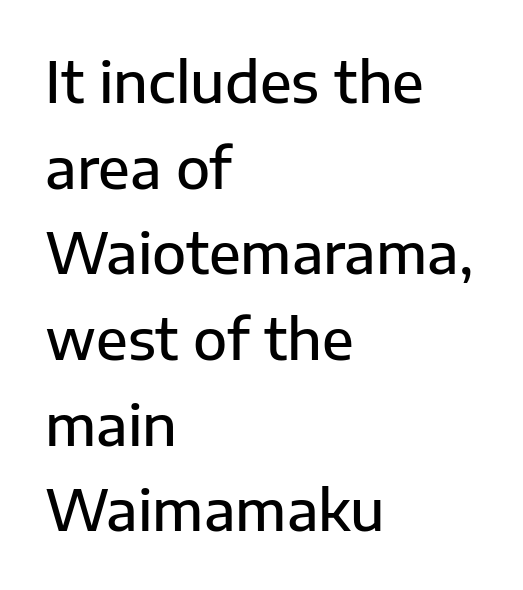
{"serif": "no", "italic": "no", "bold": "semi", "weight": "semibold", "width": "normal", "stroke_contrast": "low", "x_height": "medium", "monospaced": "no", "underline": "no", "align": "left", "line_spacing": "normal", "line_spacing_ratio": 1.53, "letter_spacing": "normal", "letter_spacing_em": 0.0, "glyph_px": 56}
